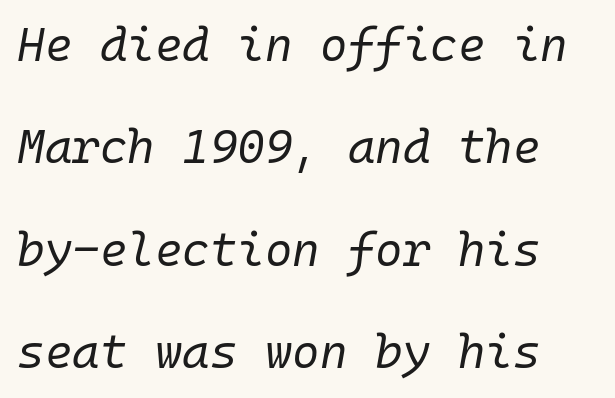
Q: Is the text bold? A: No.
Q: Is the text italic (slanted)? A: Yes, it leans right by about 10 degrees.
Q: Is the text underlined? A: No.
Q: Is the spacing between letters normal or unusually wide? A: Normal.
Q: Is the spacing between lines tight, normal or loose? A: Loose.
Q: Width (condensed, normal, or wide)? A: Normal.
Q: Stroke contrast? A: Low.
Q: x-height? A: Medium.
Q: Monospaced? A: Yes.
